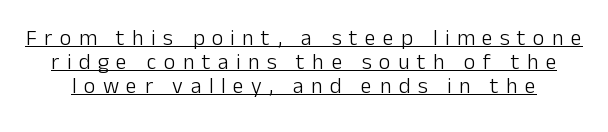
{"italic": "no", "bold": "no", "underline": "yes", "line_spacing": "tight", "line_spacing_ratio": 1.1, "letter_spacing": "wide", "letter_spacing_em": 0.34, "glyph_px": 22}
